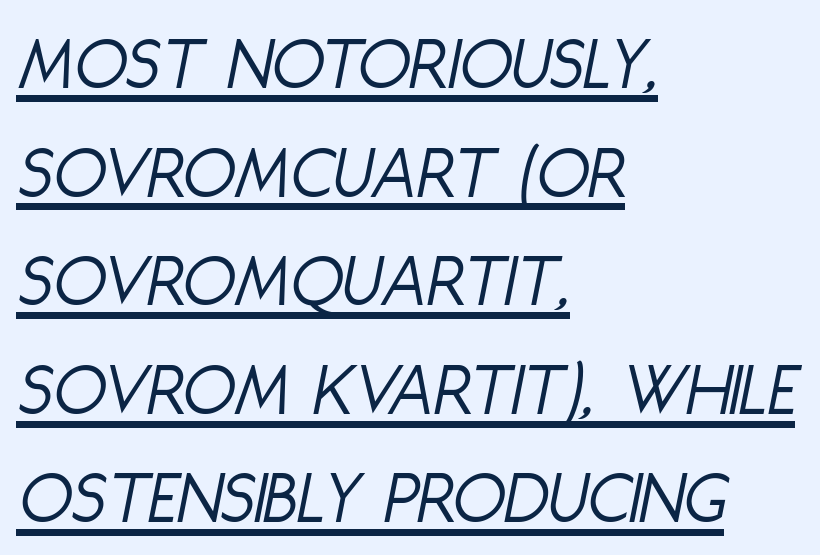
Is this a fixed-width face? No — the glyphs have proportional, varying widths. Underlining? Definitely there. The weight tops out at a normal text grade. This sample uses plain, unmodified letter spacing. Quick note: italic.
